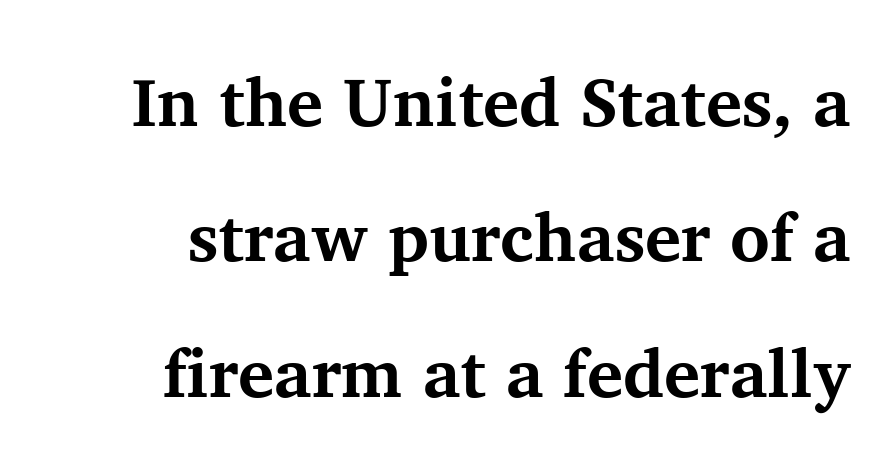
The image shows 68 px bold serif type, upright; set loose line spacing (1.99x), normal letter spacing, not underlined; medium stroke contrast and a medium x-height.
